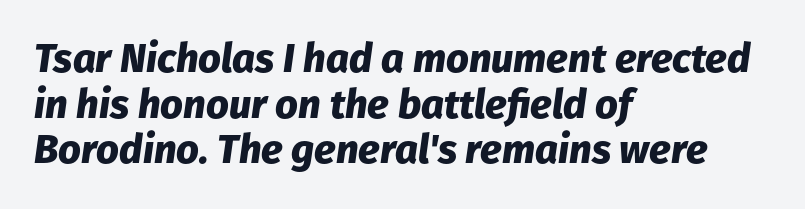
Q: Is the text bold? A: Yes.
Q: Is the text italic (slanted)? A: Yes, it leans right by about 8 degrees.
Q: Is the text underlined? A: No.
Q: How is the paragraph aligned? A: Left-aligned.
Q: Is the spacing between letters normal or unusually wide? A: Normal.
Q: Is the spacing between lines tight, normal or loose? A: Tight.
Q: Width (condensed, normal, or wide)? A: Normal.
Q: Stroke contrast? A: Low.
Q: x-height? A: Medium.
Q: Monospaced? A: No.
